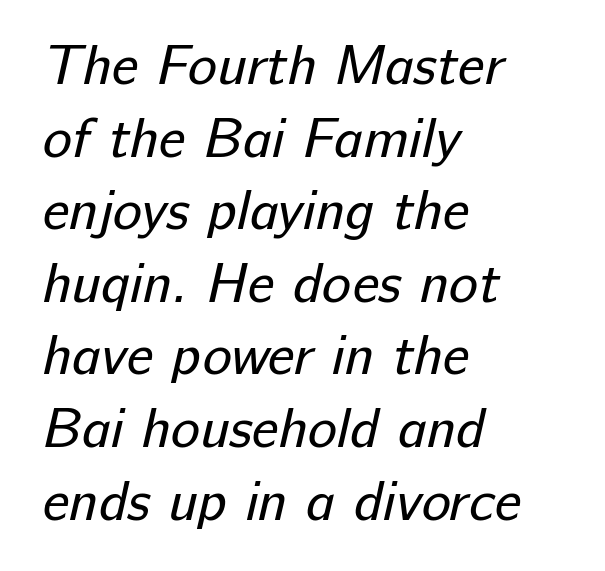
Letters rest on an invisible, unmarked baseline. A typesetter would call this zero additional tracking. These lines sit exactly where default settings would place them. All the whitespace from short lines collects on the right. On a weight scale, this lands at 450 or below. The glyphs in this specimen are sans serif.
